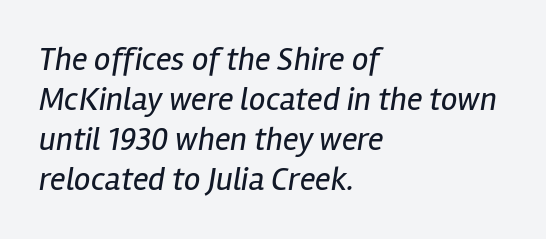
Words appear dense and cohesive because spacing is normal. The specimen omits any rule beneath the text block's lines. The text carries the slant typical of an italic or oblique font. Teacher's note: observe the even left margin — that is flush-left alignment. Is this a fixed-width face? No — the glyphs have proportional, varying widths.
